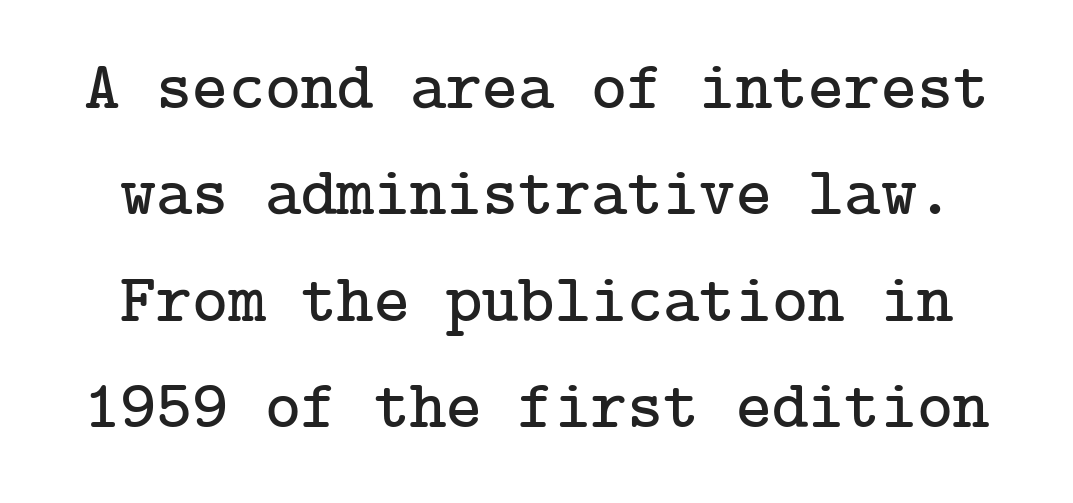
{"serif": "yes", "italic": "no", "width": "normal", "stroke_contrast": "low", "x_height": "medium", "underline": "no", "align": "center", "line_spacing": "normal", "line_spacing_ratio": 1.54, "letter_spacing": "normal", "letter_spacing_em": 0.0, "glyph_px": 69}
